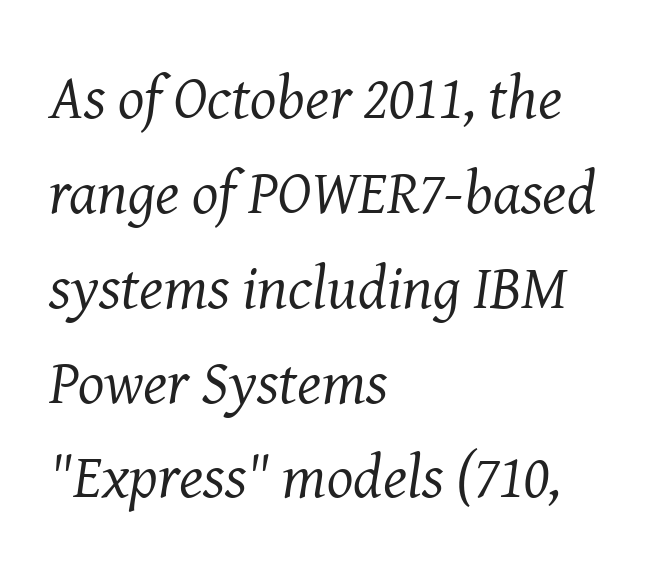
The image shows 62 px regular-weight serif type, italic (leaning right); set left-aligned, normal line spacing (1.53x), normal letter spacing, not underlined; medium stroke contrast and a medium x-height.
